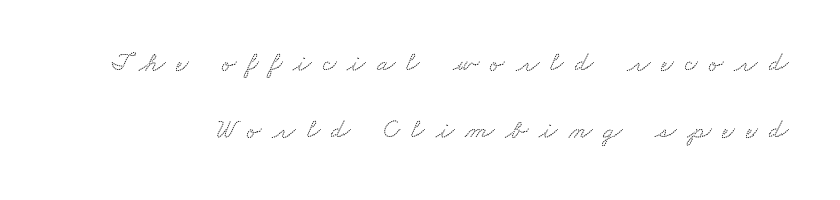
Notice the wide empty band between every row — that's loose leading. These lines have a slow, spaced-out rhythm from letter to letter. Letters rest on an invisible, unmarked baseline.
